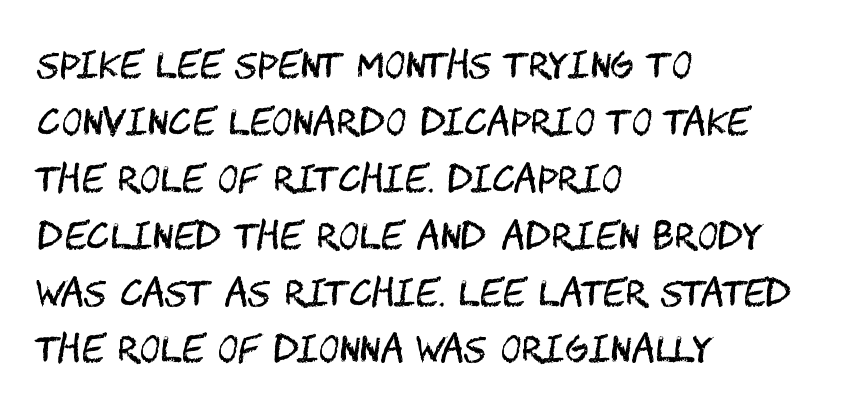
Which margin do the lines hug? The left one — the right edge is uneven. The typeface chosen for these lines omits serifs. Each new line begins a customary step beneath the previous one. Ink coverage per letter is moderate at most. Anything drawn beneath the words? Only blank space. Does extra space separate the letters? No, they use regular spacing.
